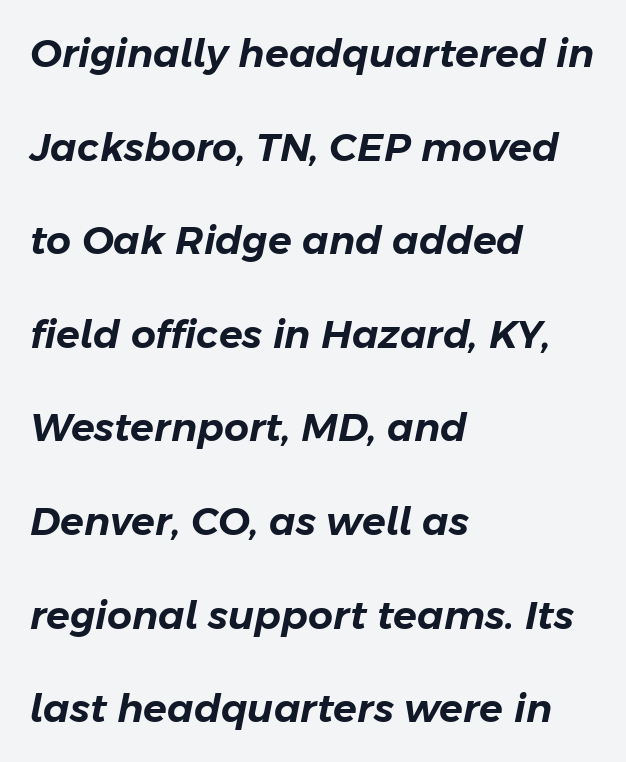
{"italic": "yes", "lean": "right", "slant_degrees": 11, "width": "normal", "stroke_contrast": "low", "x_height": "medium", "monospaced": "no", "underline": "no", "align": "left", "line_spacing": "loose", "line_spacing_ratio": 2.4, "letter_spacing": "normal", "letter_spacing_em": 0.0, "glyph_px": 39}
